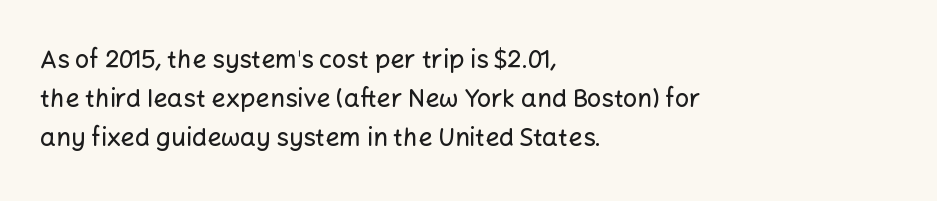
{"italic": "no", "underline": "no", "align": "left", "line_spacing": "normal", "line_spacing_ratio": 1.57, "letter_spacing": "normal", "letter_spacing_em": 0.0, "glyph_px": 25}
